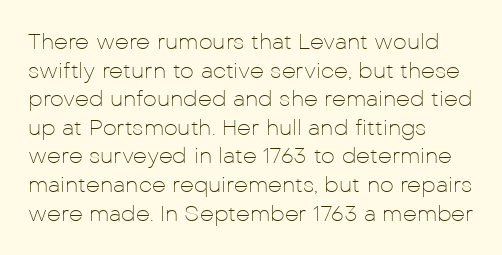
Q: Is the text bold? A: No.
Q: Is the text italic (slanted)? A: No, it is upright.
Q: Is the text underlined? A: No.
Q: How is the paragraph aligned? A: Left-aligned.
Q: Is the spacing between letters normal or unusually wide? A: Normal.
Q: Is the spacing between lines tight, normal or loose? A: Normal.
